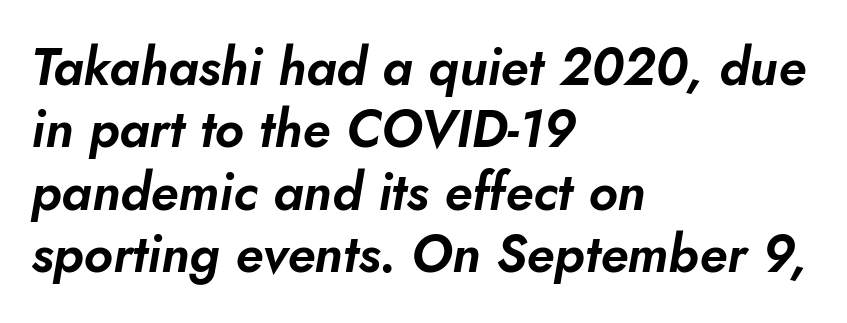
{"italic": "yes", "lean": "right", "slant_degrees": 10, "width": "normal", "stroke_contrast": "low", "x_height": "small", "monospaced": "no", "underline": "no", "align": "left", "line_spacing_ratio": 1.2, "letter_spacing": "normal", "letter_spacing_em": 0.0, "glyph_px": 52}
